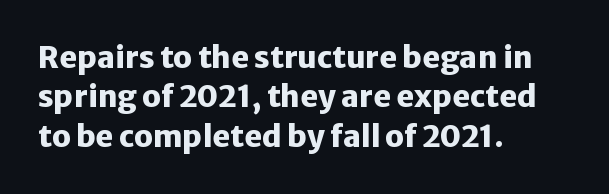
The image shows 30 px heavy sans-serif type, upright; set left-aligned, normal line spacing (1.31x), normal letter spacing, not underlined; low stroke contrast and a medium x-height.
